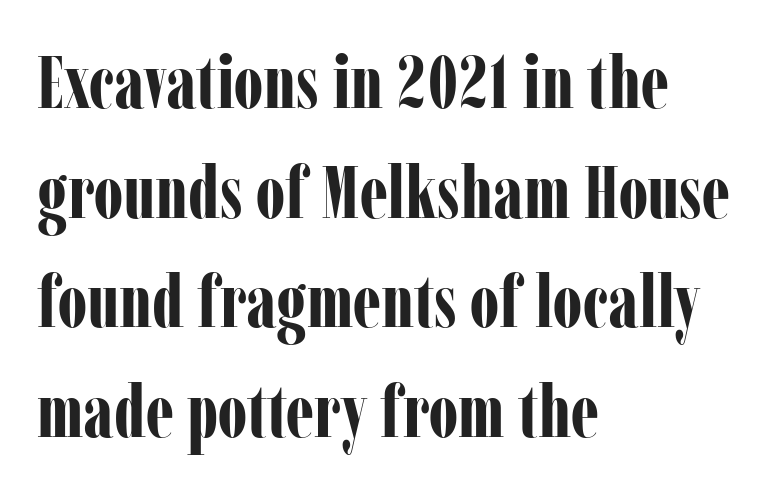
{"serif": "yes", "italic": "no", "bold": "yes", "weight": "bold", "width": "condensed", "stroke_contrast": "low", "x_height": "medium", "monospaced": "no", "underline": "no", "align": "left", "line_spacing": "normal", "line_spacing_ratio": 1.48, "letter_spacing": "normal", "letter_spacing_em": 0.0, "glyph_px": 74}
